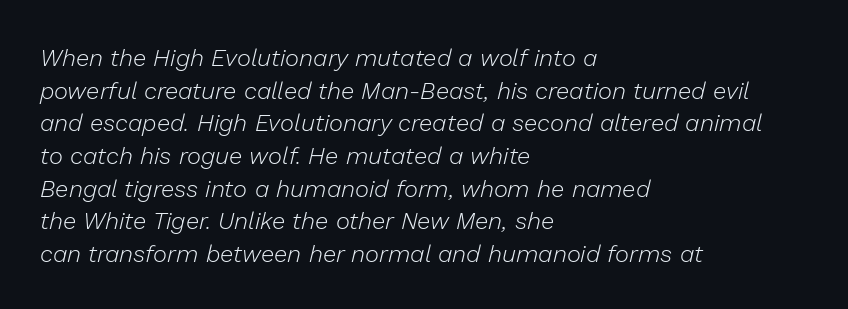
The text block is weighted toward the left margin, trailing off unevenly rightward. The line-height multiplier appears to be the usual default. Unmarked baselines from the first word to the last. The passage shown is not bold in any degree. Designer's note — italics engaged. The rendering keeps characters at their native spacing.
